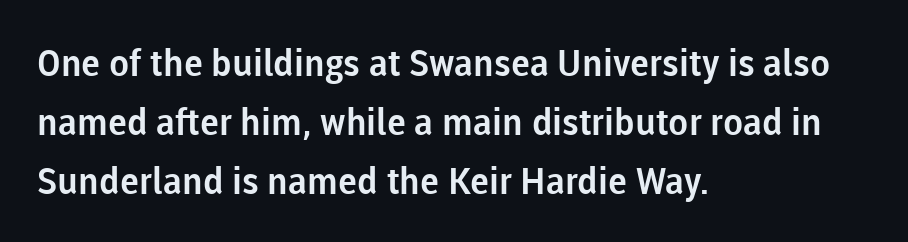
{"serif": "no", "italic": "no", "width": "normal", "stroke_contrast": "low", "x_height": "medium", "monospaced": "no", "underline": "no", "align": "left", "line_spacing": "normal", "line_spacing_ratio": 1.59, "letter_spacing": "normal", "letter_spacing_em": 0.0, "glyph_px": 37}
